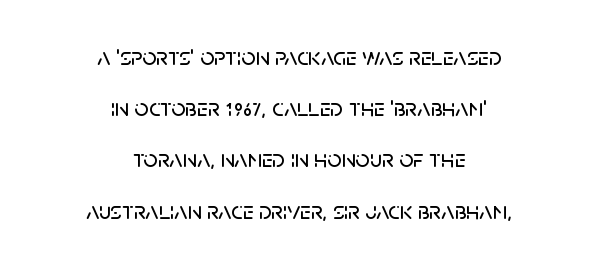
The gap between lines stays unmarked. Italic: no, the glyphs are upright roman. Quick note: interline space is abundant. Tracking here is standard; glyphs follow each other at the usual distance. Layout note: lines centered.
